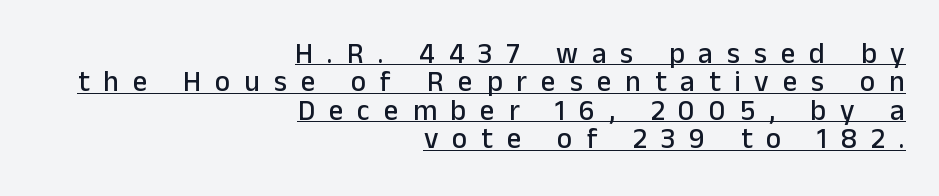
Q: Is the text italic (slanted)? A: No, it is upright.
Q: Is the typeface a serif or a sans-serif typeface? A: Sans-serif.
Q: Is the text underlined? A: Yes.
Q: How is the paragraph aligned? A: Right-aligned.
Q: Is the spacing between letters normal or unusually wide? A: Unusually wide.
Q: Is the spacing between lines tight, normal or loose? A: Tight.
Q: Width (condensed, normal, or wide)? A: Normal.
Q: Stroke contrast? A: Low.
Q: x-height? A: Medium.
Q: Monospaced? A: No.
